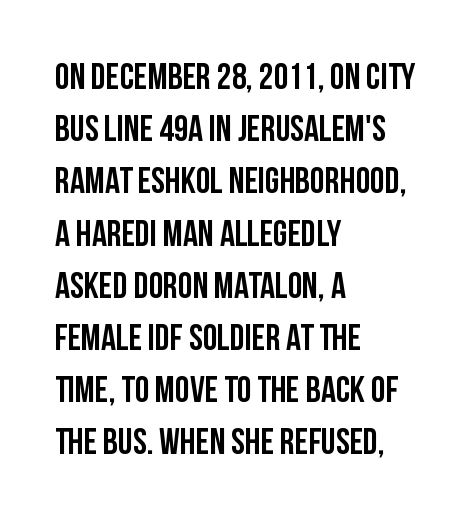
{"serif": "no", "italic": "no", "width": "condensed", "stroke_contrast": "low", "x_height": "large", "monospaced": "no", "underline": "no", "align": "left", "line_spacing": "normal", "line_spacing_ratio": 1.41, "letter_spacing": "normal", "letter_spacing_em": 0.0, "glyph_px": 37}
